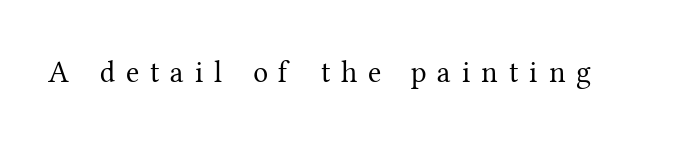
The image shows 30 px regular-weight serif type, upright; set unusually wide letter spacing (+0.36 em), not underlined; medium stroke contrast and a medium x-height.
